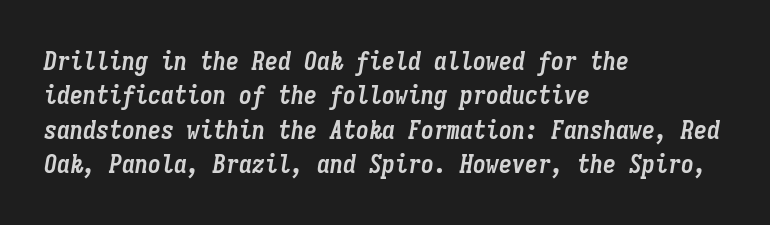
If you measured baseline to baseline, you'd find a middling distance. The text carries the slant typical of an italic or oblique font. Weight: bold. The letters sit at their default tracking, neither squeezed nor spread. The rendering anchors every line to the left-hand side.
